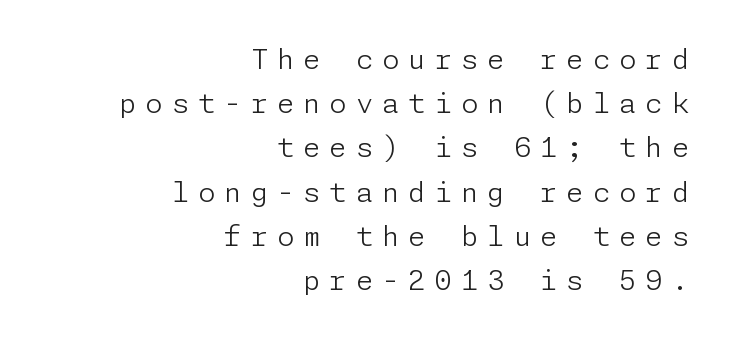
{"serif": "no", "italic": "no", "bold": "no", "weight": "light", "width": "normal", "stroke_contrast": "low", "x_height": "medium", "underline": "no", "align": "right", "line_spacing": "normal", "line_spacing_ratio": 1.58, "letter_spacing": "wide", "letter_spacing_em": 0.32, "glyph_px": 28}
